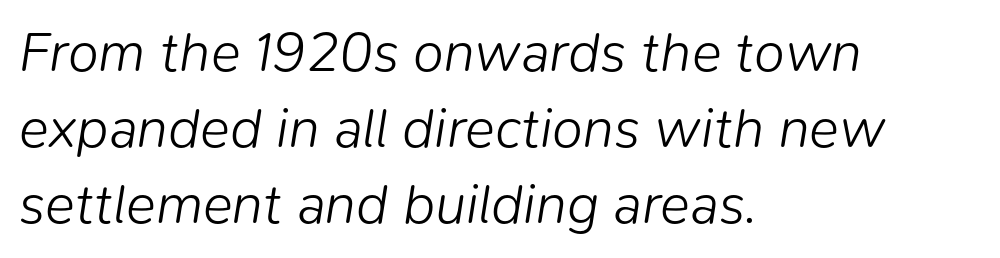
{"italic": "yes", "lean": "right", "slant_degrees": 9, "bold": "no", "weight": "light", "width": "normal", "stroke_contrast": "low", "x_height": "medium", "monospaced": "no", "underline": "no", "align": "left", "line_spacing": "normal", "line_spacing_ratio": 1.36, "letter_spacing": "normal", "letter_spacing_em": 0.0, "glyph_px": 56}
